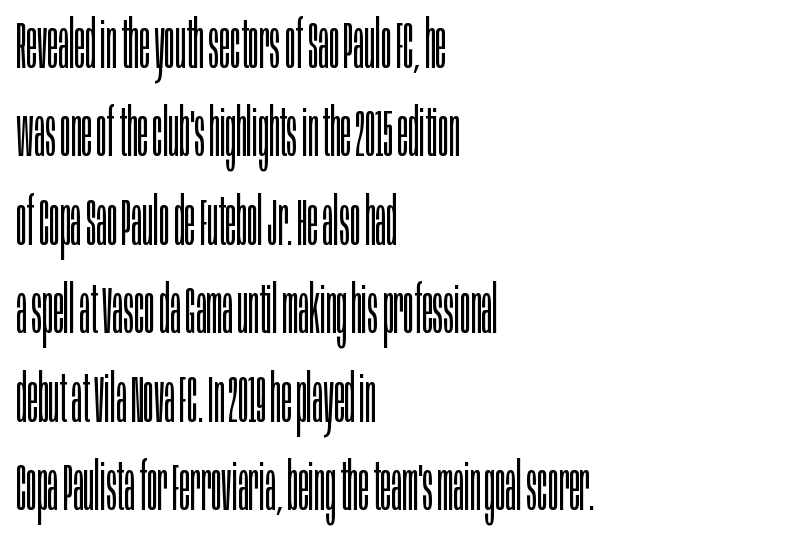
Q: Is the text bold? A: No.
Q: Is the text italic (slanted)? A: No, it is upright.
Q: Is the typeface a serif or a sans-serif typeface? A: Sans-serif.
Q: Is the text underlined? A: No.
Q: How is the paragraph aligned? A: Left-aligned.
Q: Is the spacing between letters normal or unusually wide? A: Normal.
Q: Is the spacing between lines tight, normal or loose? A: Normal.
Q: Width (condensed, normal, or wide)? A: Condensed.
Q: Stroke contrast? A: Low.
Q: x-height? A: Large.
Q: Monospaced? A: No.
